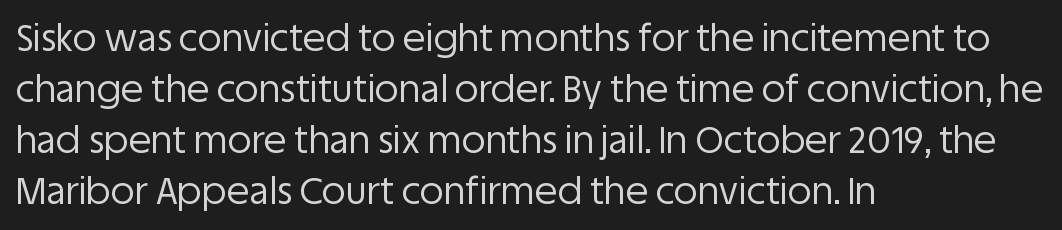
{"serif": "no", "italic": "no", "bold": "no", "weight": "regular", "width": "normal", "stroke_contrast": "low", "x_height": "large", "monospaced": "no", "underline": "no", "align": "left", "line_spacing": "normal", "line_spacing_ratio": 1.38, "letter_spacing": "normal", "letter_spacing_em": 0.0, "glyph_px": 37}
